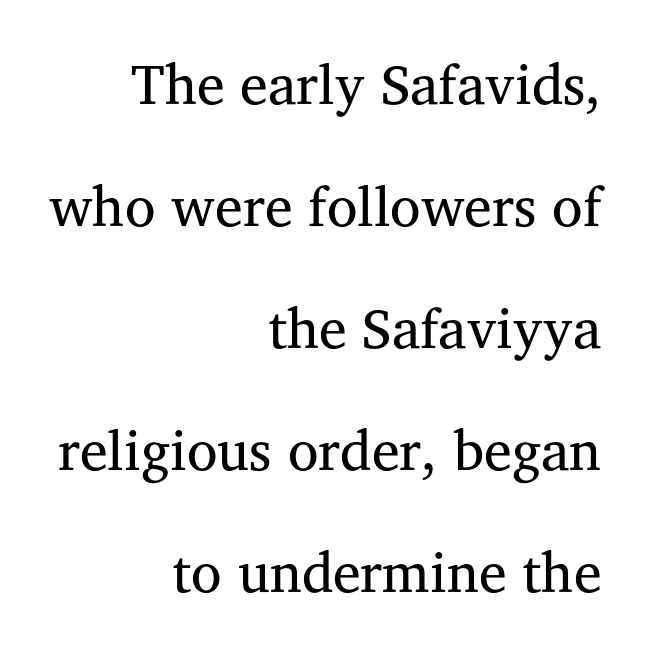
The image shows 56 px regular-weight serif type, upright; set right-aligned, loose line spacing (2.18x), normal letter spacing, not underlined; medium stroke contrast and a medium x-height.
